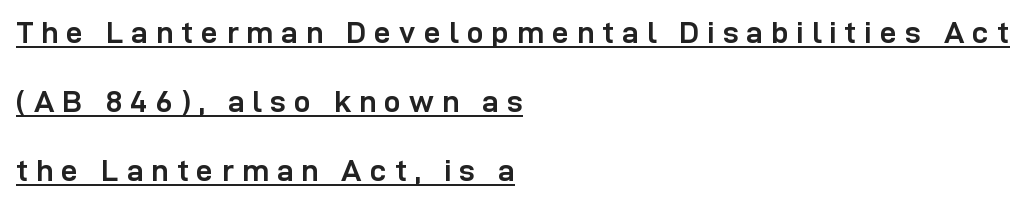
Tracking value appears strongly positive — letters spread wide. These lines are set flush left with a ragged right edge. In terms of leading, this rendering errs on the spacious side. The typesetter has applied underlining to the passage shown. These lines were composed using upright roman letters. Serif or sans? Sans — the stroke terminals are bare.
